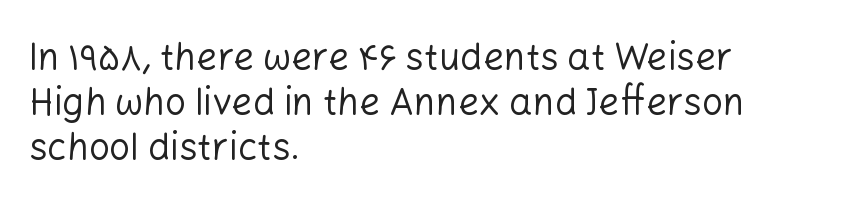
How are the letters spaced? Ordinarily, with no added tracking. A classic flush-left, rag-right setting is used for this passage. A typesetter would label this face a sans. The type sits square on the baseline with zero lean.
